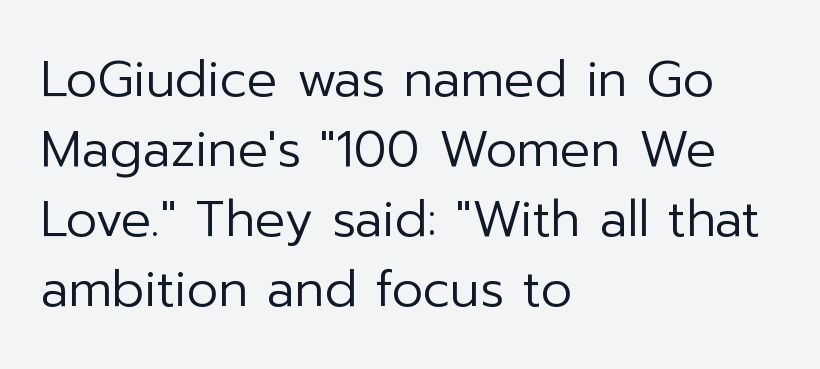
Serifs: no, the terminals of the letterforms are clean. Check the space under the baseline: it is left empty. Unbolded letterforms with no extra heft. Students, observe: this is what conventionally led text looks like. These lines are rendered in a variable-pitch font. A typesetter would call this zero additional tracking.
